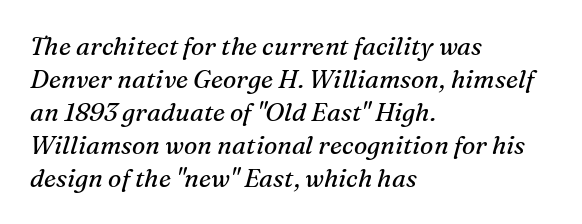
{"italic": "yes", "lean": "right", "slant_degrees": 16, "bold": "no", "underline": "no", "align": "left", "line_spacing": "normal", "line_spacing_ratio": 1.32, "letter_spacing": "normal", "letter_spacing_em": 0.0, "glyph_px": 25}
